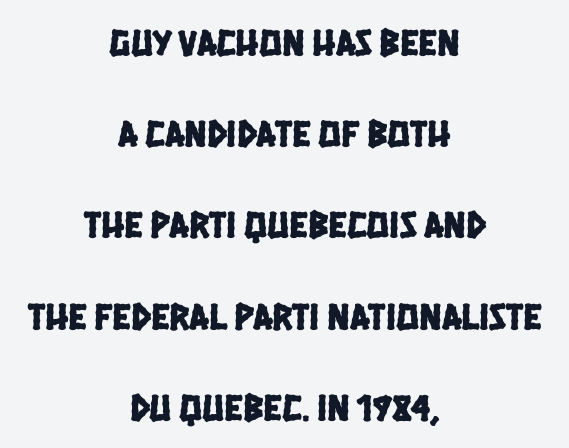
{"serif": "no", "width": "condensed", "stroke_contrast": "low", "x_height": "large", "monospaced": "no", "underline": "no", "align": "center", "line_spacing": "loose", "line_spacing_ratio": 2.4, "letter_spacing": "normal", "letter_spacing_em": 0.0, "glyph_px": 38}
